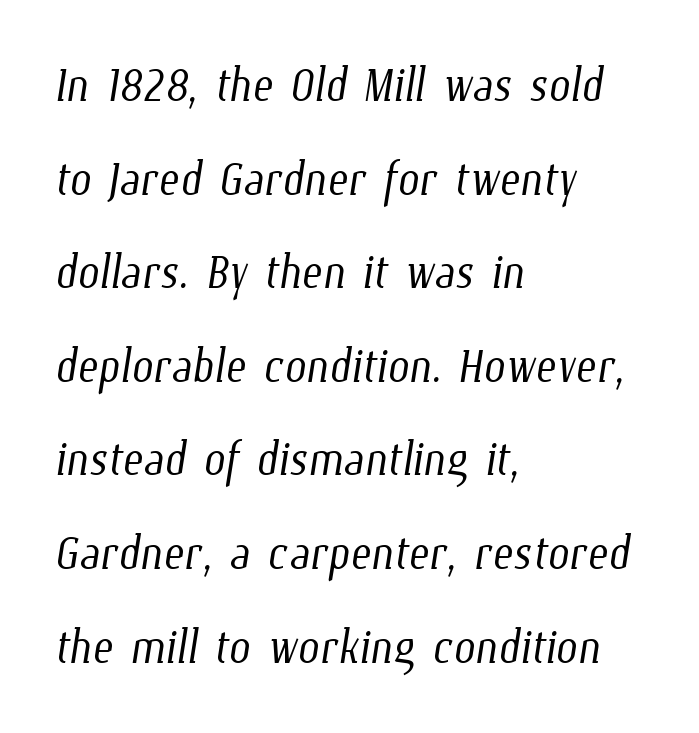
Q: Is the text bold? A: No.
Q: Is the text underlined? A: No.
Q: How is the paragraph aligned? A: Left-aligned.
Q: Is the spacing between letters normal or unusually wide? A: Normal.
Q: Is the spacing between lines tight, normal or loose? A: Normal.
Q: Width (condensed, normal, or wide)? A: Condensed.
Q: Stroke contrast? A: Low.
Q: x-height? A: Medium.
Q: Monospaced? A: No.
